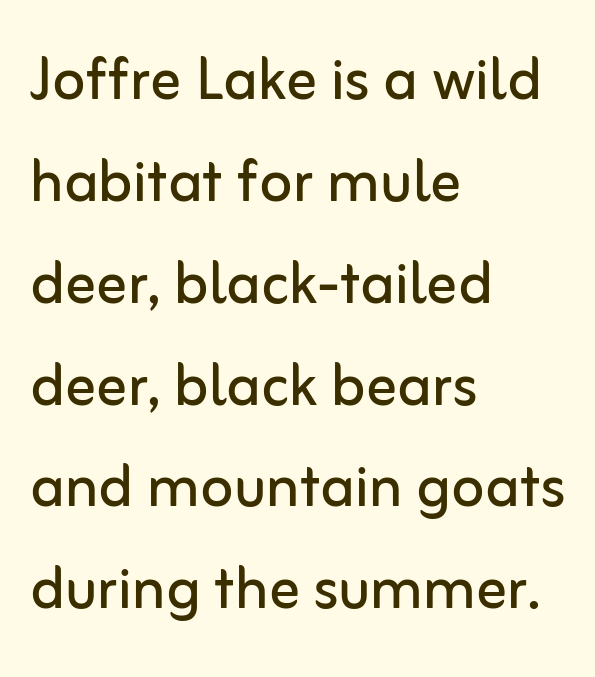
Q: Is the text bold? A: No.
Q: Is the text italic (slanted)? A: No, it is upright.
Q: Is the typeface a serif or a sans-serif typeface? A: Sans-serif.
Q: Is the text underlined? A: No.
Q: How is the paragraph aligned? A: Left-aligned.
Q: Is the spacing between letters normal or unusually wide? A: Normal.
Q: Is the spacing between lines tight, normal or loose? A: Normal.
Q: Width (condensed, normal, or wide)? A: Normal.
Q: Stroke contrast? A: Low.
Q: x-height? A: Medium.
Q: Monospaced? A: No.
